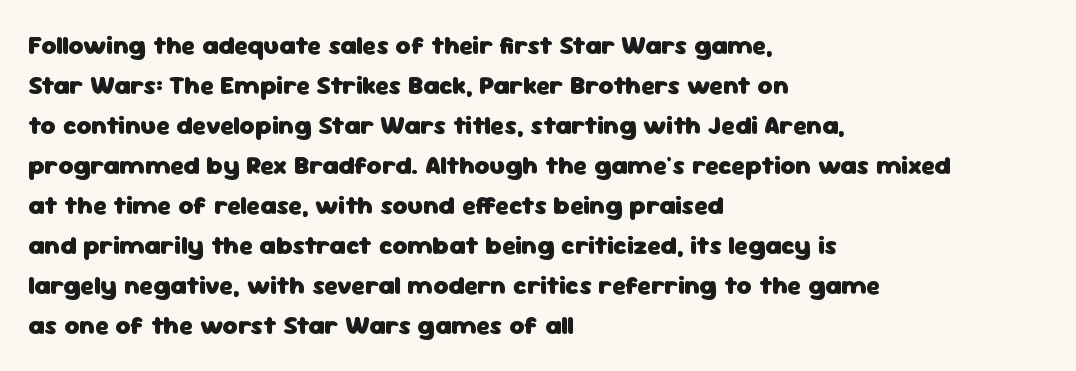
The image shows 26 px bold type, upright; set left-aligned, normal line spacing (1.54x), normal letter spacing, not underlined.
